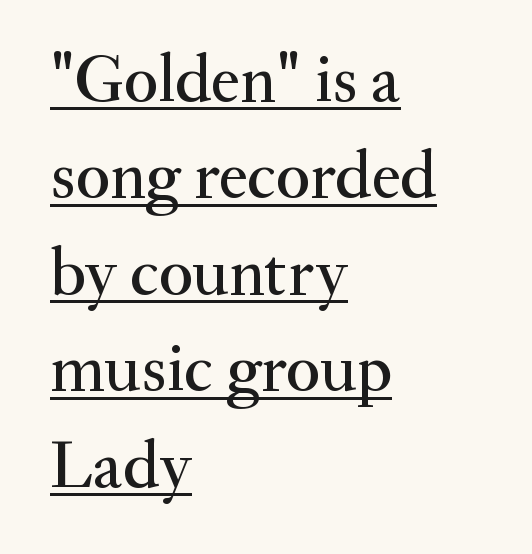
Q: Is the text italic (slanted)? A: No, it is upright.
Q: Is the typeface a serif or a sans-serif typeface? A: Serif.
Q: Is the text underlined? A: Yes.
Q: How is the paragraph aligned? A: Left-aligned.
Q: Is the spacing between letters normal or unusually wide? A: Normal.
Q: Is the spacing between lines tight, normal or loose? A: Normal.
Q: Width (condensed, normal, or wide)? A: Normal.
Q: Stroke contrast? A: Medium.
Q: x-height? A: Small.
Q: Monospaced? A: No.
